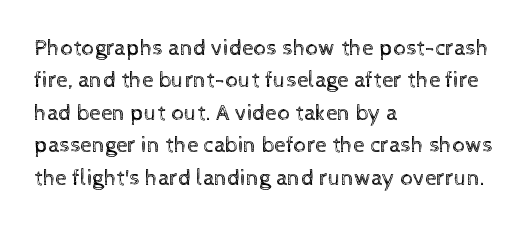
Q: Is the text bold? A: No.
Q: Is the text italic (slanted)? A: No, it is upright.
Q: Is the text underlined? A: No.
Q: How is the paragraph aligned? A: Left-aligned.
Q: Is the spacing between letters normal or unusually wide? A: Normal.
Q: Is the spacing between lines tight, normal or loose? A: Normal.
